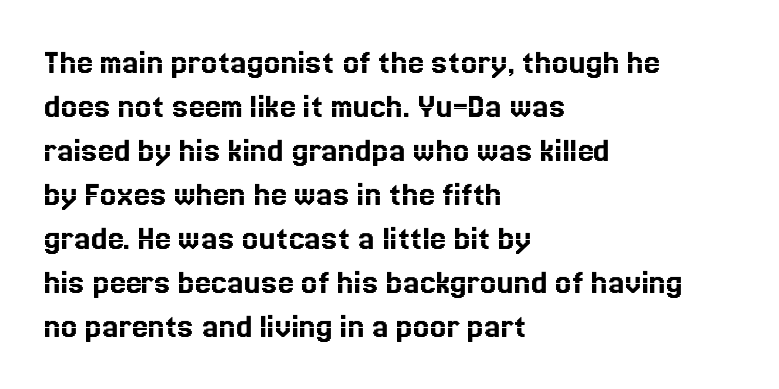
Compared with a centered layout, this one pins lines to the left instead. Ordinary non-slanted type is in use. Here the glyphs are tracked normally, forming tight word shapes. Each row of text sits above clean, open space. Note the varied advance widths — an 'i' is clearly narrower than an 'm'.
